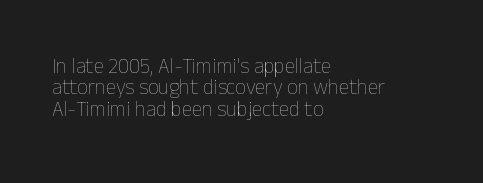
The image shows 21 px text type, upright; set left-aligned, tight line spacing (1.02x), normal letter spacing, not underlined.
